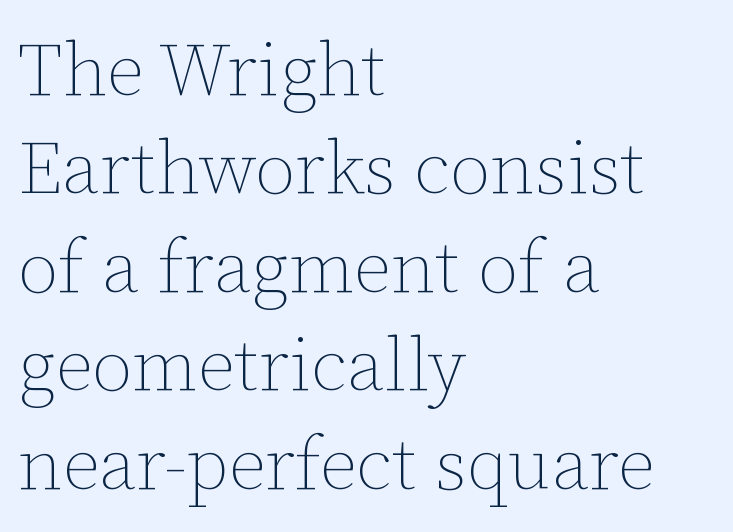
Think standard paragraph weight, or any step lighter than that. No word sits above an underline. Look at the tracking — it's just the regular setting, nothing added. Proportional: the letters do not fall into vertical columns.
